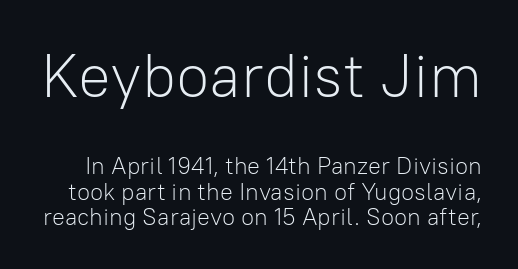
Q: Is the text bold? A: No.
Q: Is the text italic (slanted)? A: No, it is upright.
Q: Is the typeface a serif or a sans-serif typeface? A: Sans-serif.
Q: Is the text underlined? A: No.
Q: Is the spacing between letters normal or unusually wide? A: Normal.
Q: Is the spacing between lines tight, normal or loose? A: Tight.
Q: Which block of text is set in a larger size, the first (top) or the second (bottom)? A: The first (top) one.
Q: Width (condensed, normal, or wide)? A: Normal.
Q: Stroke contrast? A: Low.
Q: x-height? A: Medium.
Q: Monospaced? A: No.
